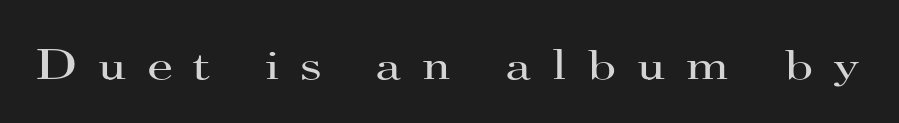
A quiet, ordinary-to-light weight characterises the typeface. The rendering shows small feet on the letterforms — a serif design. Character widths vary here, with narrow letters taking less room than wide ones. Honestly, the letter spacing is so wide it's the main thing you notice. Underlining? Definitely not there.
